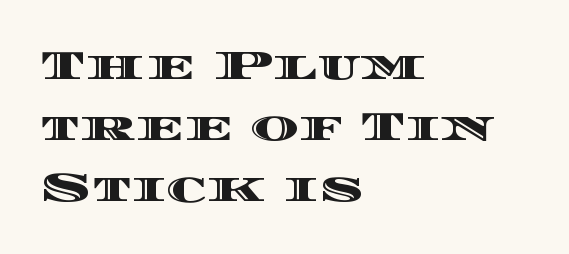
The image shows 41 px wide type, upright; set left-aligned, normal line spacing (1.49x), normal letter spacing, not underlined; a large x-height.
